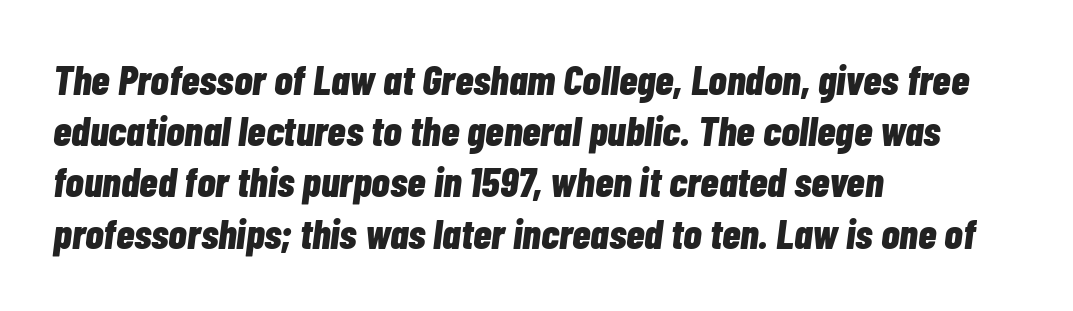
Is the letter spacing exaggerated? No — it looks like the ordinary default. Compared with an ordinary text face, these strokes are far heavier — a full bold. There's an unmistakable incline to the writing here. Lines of text with bare space underneath. Caption: multi-line text, flush left, ragged right.
